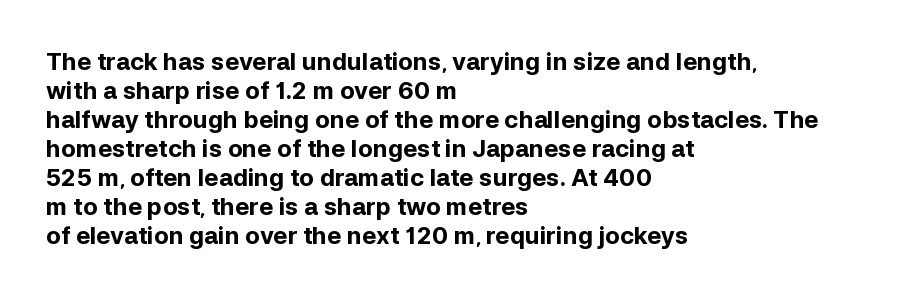
{"italic": "no", "bold": "yes", "underline": "no", "align": "left", "line_spacing_ratio": 1.21, "letter_spacing": "normal", "letter_spacing_em": 0.0, "glyph_px": 24}
